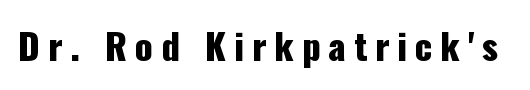
The image shows 36 px condensed sans-serif type, upright; set unusually wide letter spacing (+0.22 em), not underlined; low stroke contrast and a medium x-height.
